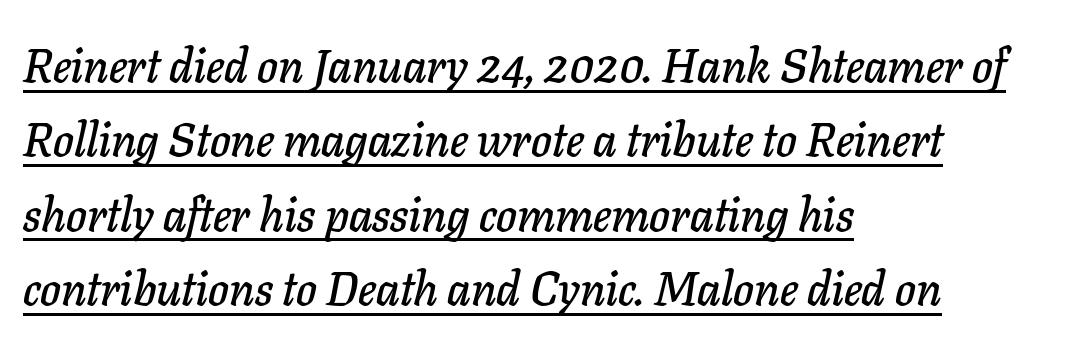
The image shows 47 px text type, italic (leaning right); set left-aligned, normal line spacing (1.58x), normal letter spacing, underlined; low stroke contrast and a medium x-height.
